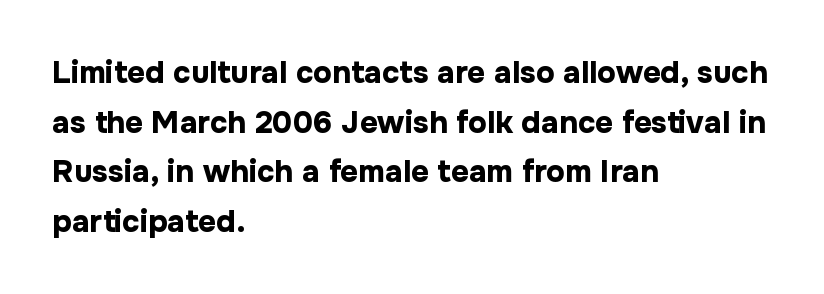
{"serif": "no", "italic": "no", "bold": "yes", "weight": "bold", "width": "normal", "stroke_contrast": "low", "x_height": "medium", "monospaced": "no", "underline": "no", "align": "left", "line_spacing": "normal", "line_spacing_ratio": 1.6, "letter_spacing": "normal", "letter_spacing_em": 0.0, "glyph_px": 31}
